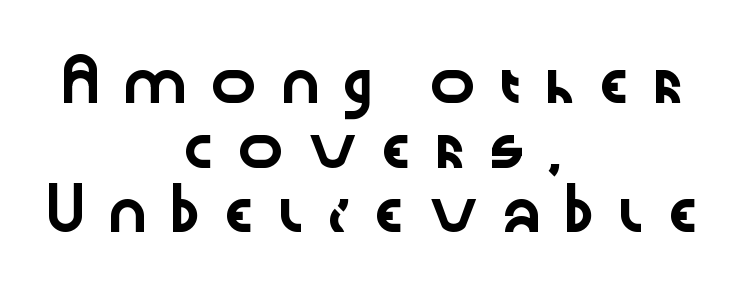
The image shows 39 px wide sans-serif type, upright; set centered, normal line spacing (1.66x), unusually wide letter spacing (+0.43 em), not underlined; low stroke contrast and a medium x-height.
